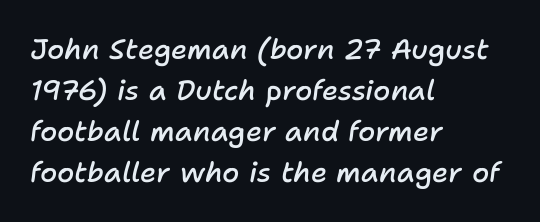
Q: Is the text bold? A: Semi-bold.
Q: Is the text italic (slanted)? A: Yes, it leans right by about 11 degrees.
Q: Is the text underlined? A: No.
Q: How is the paragraph aligned? A: Left-aligned.
Q: Is the spacing between letters normal or unusually wide? A: Normal.
Q: Is the spacing between lines tight, normal or loose? A: Normal.
Q: Width (condensed, normal, or wide)? A: Normal.
Q: Stroke contrast? A: Low.
Q: x-height? A: Medium.
Q: Monospaced? A: No.
